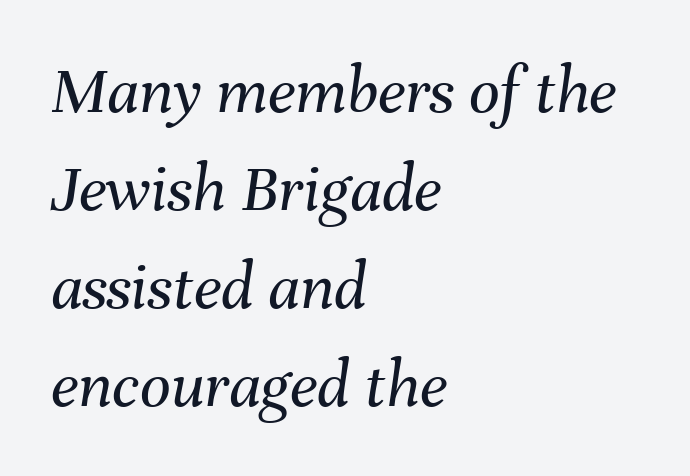
The image shows 68 px regular-weight type, italic (leaning right); set left-aligned, normal line spacing (1.44x), normal letter spacing, not underlined; medium stroke contrast and a medium x-height.
